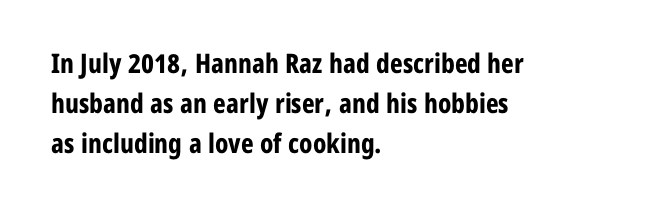
Q: Is the text bold? A: Yes.
Q: Is the text italic (slanted)? A: No, it is upright.
Q: Is the text underlined? A: No.
Q: How is the paragraph aligned? A: Left-aligned.
Q: Is the spacing between letters normal or unusually wide? A: Normal.
Q: Is the spacing between lines tight, normal or loose? A: Normal.
